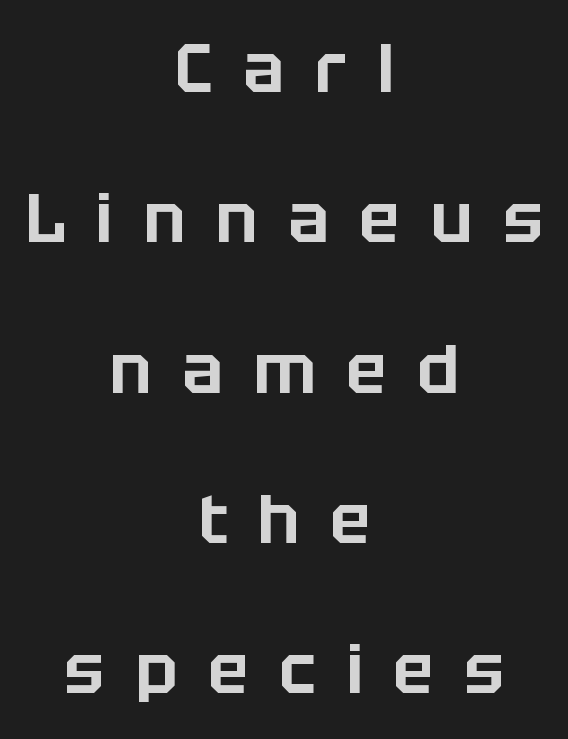
Spacing verdict: proportional, widths tailored to each character. In CSS terms this would be text-align: center. Ordinary non-slanted type is in use. The gap between lines stays unmarked. In terms of letterspacing, this is a distinctly airy, spread setting. The passage shown is typeset with a sans-serif family.
